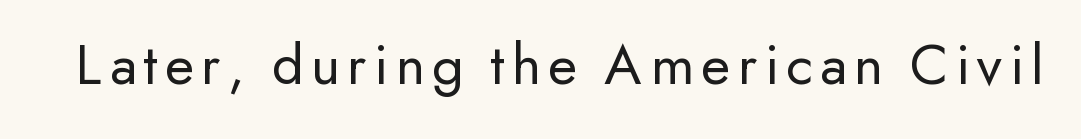
The image shows 60 px regular-weight sans-serif type, upright; set not underlined; low stroke contrast and a small x-height.
